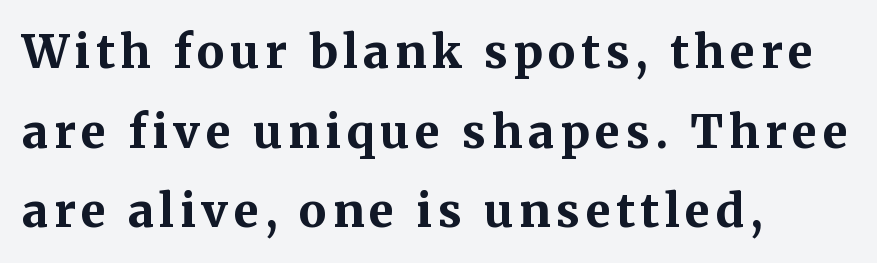
The image shows 46 px bold serif type, upright; set left-aligned, line spacing 1.73x, not underlined; medium stroke contrast and a medium x-height.
